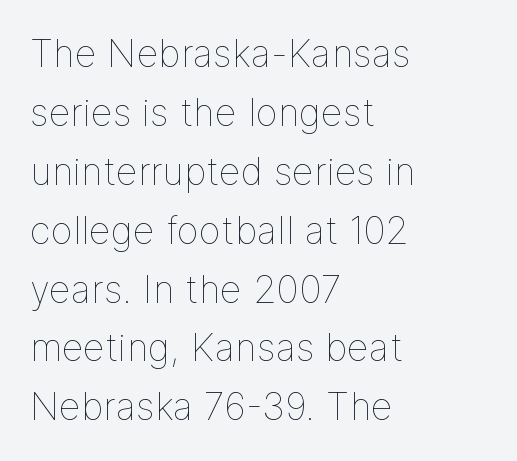
{"italic": "no", "bold": "no", "weight": "thin", "width": "normal", "stroke_contrast": "low", "x_height": "medium", "monospaced": "no", "underline": "no", "align": "left", "line_spacing": "normal", "line_spacing_ratio": 1.55, "letter_spacing": "normal", "letter_spacing_em": 0.0, "glyph_px": 38}
